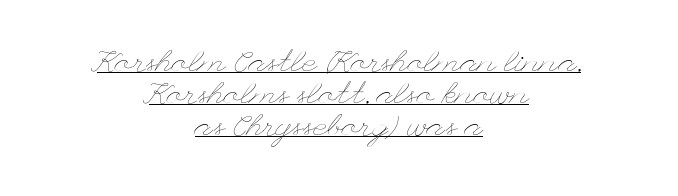
{"bold": "no", "weight": "thin", "width": "wide", "stroke_contrast": "low", "x_height": "small", "underline": "yes", "align": "center", "line_spacing": "tight", "line_spacing_ratio": 1.03, "letter_spacing": "normal", "letter_spacing_em": 0.0, "glyph_px": 31}
